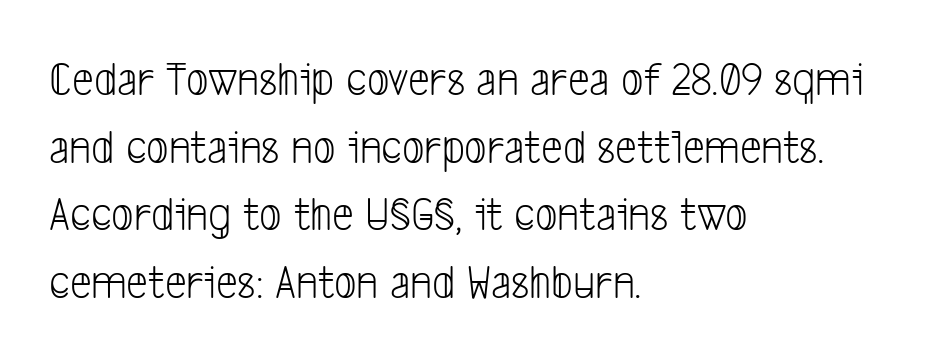
A classic flush-left, rag-right setting is used for this passage. The face used here is proportionally spaced, like ordinary book or web type. Counters stay open thanks to moderate or lighter strokes. Honestly, there is no underline to notice here at all.
